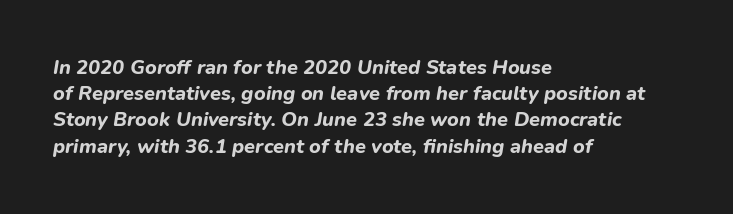
{"italic": "yes", "lean": "right", "slant_degrees": 9, "bold": "yes", "underline": "no", "align": "left", "line_spacing": "normal", "line_spacing_ratio": 1.31, "letter_spacing": "normal", "letter_spacing_em": 0.0, "glyph_px": 20}
